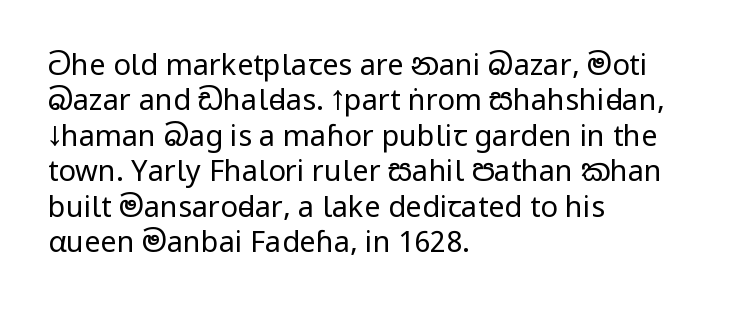
Looks like regular typesetting: each glyph gets only the width it needs. Which margin do the lines hug? The left one — the right edge is uneven. The characters are drawn with everyday or finer stroke widths. Anything drawn beneath the words? Only blank space.
